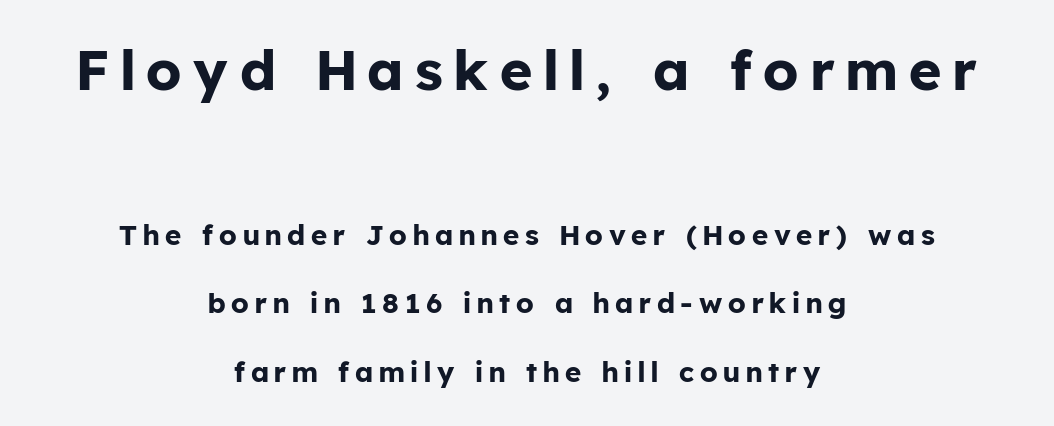
{"serif": "no", "italic": "no", "bold": "yes", "weight": "bold", "width": "normal", "stroke_contrast": "low", "x_height": "medium", "monospaced": "no", "underline": "no", "align": "center", "line_spacing": "loose", "line_spacing_ratio": 2.46, "letter_spacing": "wide", "letter_spacing_em": 0.21, "larger_block": "first", "size_ratio": 2.0, "glyph_px": 56}
